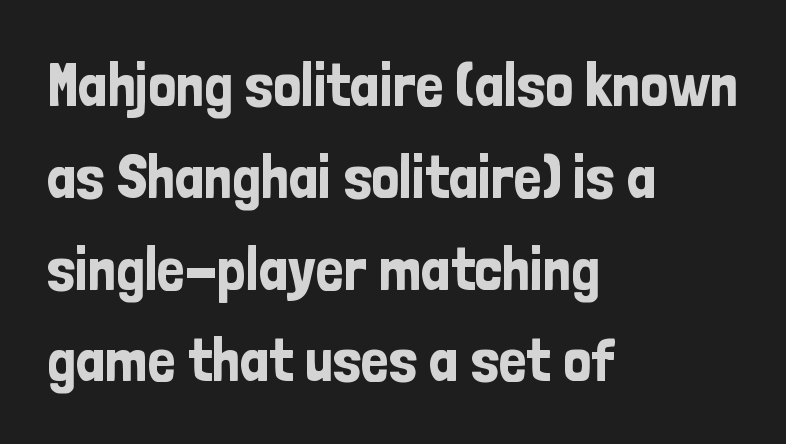
The image shows 62 px condensed sans-serif type, upright; set left-aligned, normal line spacing (1.48x), normal letter spacing, not underlined; low stroke contrast and a medium x-height.
